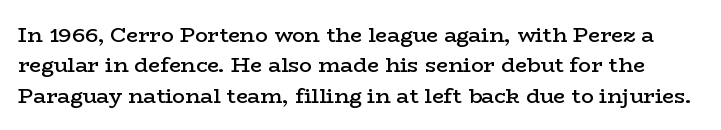
The image shows 21 px text type, upright; set normal line spacing (1.45x), normal letter spacing, not underlined.
